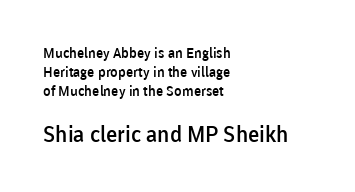
{"italic": "no", "bold": "semi", "underline": "no", "align": "left", "line_spacing": "normal", "line_spacing_ratio": 1.37, "letter_spacing": "normal", "letter_spacing_em": 0.0, "larger_block": "second", "size_ratio": 1.57, "glyph_px": 22}
